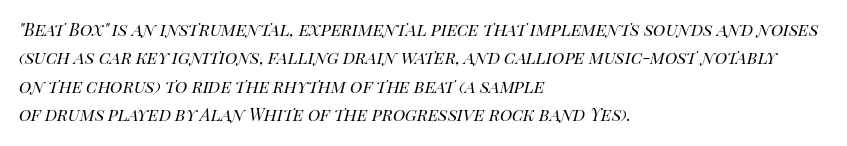
Beneath every word, the page is bare. A quiet, ordinary-to-light weight characterises the typeface. A student would call this left alignment; a typographer would say flush left, rag right. The letters are slanted; this is an italic face. How would I describe the line gaps? Plain and ordinary.
